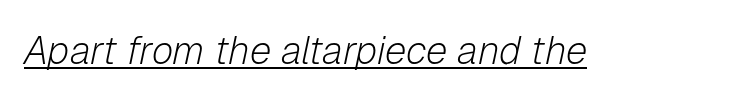
Somebody hit Ctrl+U on this one — the words are underlined. The cut favours lightness, reaching ordinary text weight at its darkest. It's the slanting kind of type. The letters advance in unequal steps, a hallmark of proportional type. The face used here is rendered with its standard letterfit.
